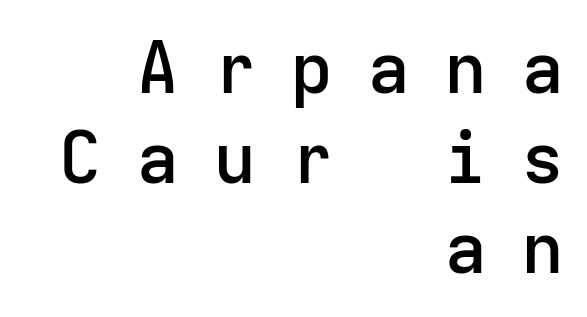
I'd describe the lettering as semibold — firm but not a full bold. Is this a fixed-width face? Yes — each glyph sits in an identical cell. The type is letterspaced generously, with wide tracking. Each letter's strokes conclude bluntly, with no projecting serifs.
